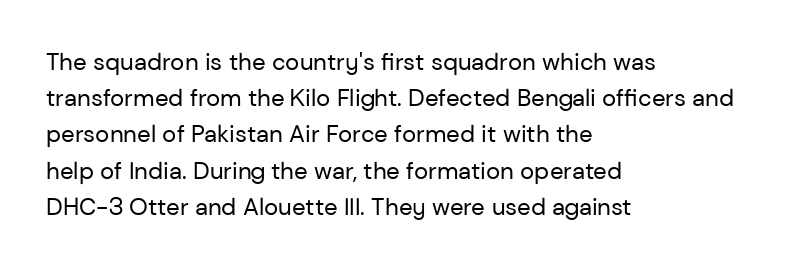
{"italic": "no", "bold": "no", "underline": "no", "align": "left", "line_spacing": "normal", "line_spacing_ratio": 1.51, "letter_spacing": "normal", "letter_spacing_em": 0.0, "glyph_px": 24}
